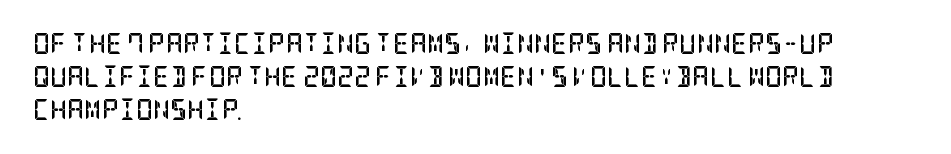
The font is running at its bold setting. Letters rest on an invisible, unmarked baseline. Students, note that the glyphs here touch the page at normal intervals. The rendering anchors every line to the left-hand side.
